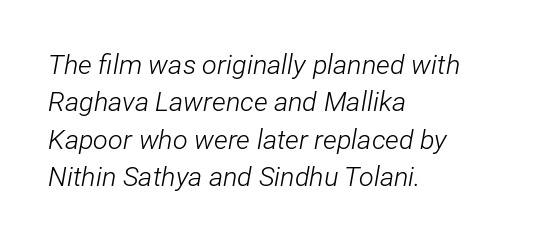
Q: Is the text bold? A: No.
Q: Is the text italic (slanted)? A: Yes, it leans right by about 12 degrees.
Q: Is the text underlined? A: No.
Q: How is the paragraph aligned? A: Left-aligned.
Q: Is the spacing between letters normal or unusually wide? A: Normal.
Q: Is the spacing between lines tight, normal or loose? A: Normal.
